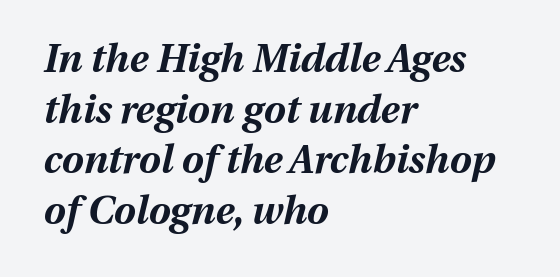
Q: Is the text bold? A: Yes.
Q: Is the text italic (slanted)? A: Yes, it leans right by about 13 degrees.
Q: Is the text underlined? A: No.
Q: How is the paragraph aligned? A: Left-aligned.
Q: Is the spacing between letters normal or unusually wide? A: Normal.
Q: Is the spacing between lines tight, normal or loose? A: Normal.
Q: Width (condensed, normal, or wide)? A: Normal.
Q: Stroke contrast? A: Medium.
Q: x-height? A: Medium.
Q: Monospaced? A: No.
